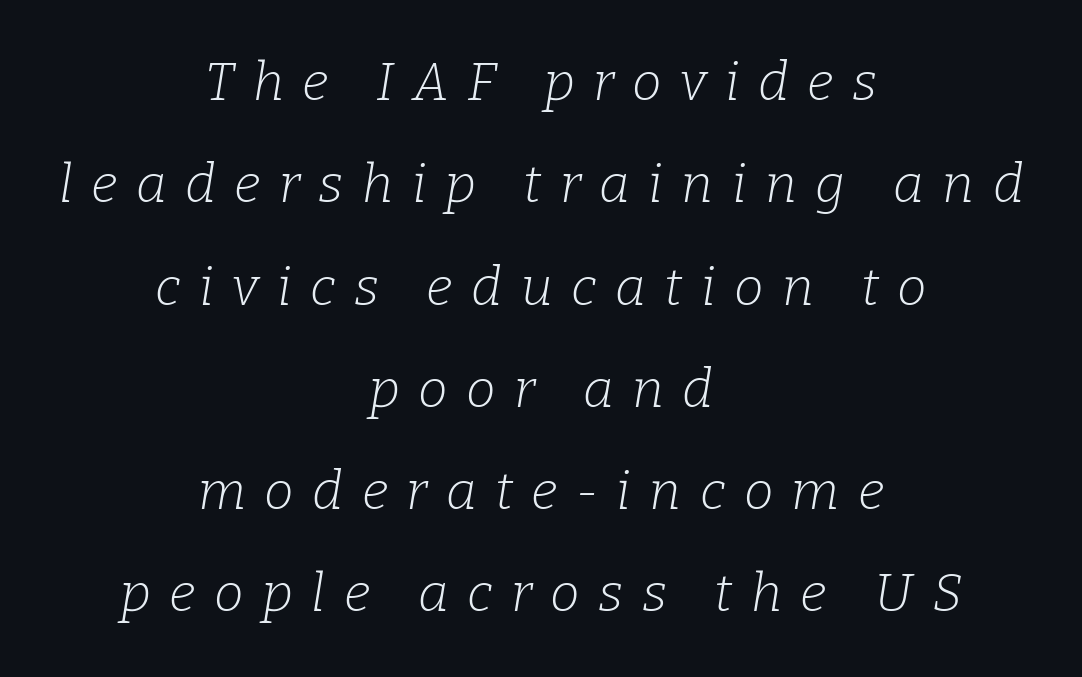
Q: Is the text bold? A: No.
Q: Is the text italic (slanted)? A: Yes, it leans right by about 9 degrees.
Q: Is the typeface a serif or a sans-serif typeface? A: Serif.
Q: Is the text underlined? A: No.
Q: How is the paragraph aligned? A: Centered.
Q: Is the spacing between letters normal or unusually wide? A: Unusually wide.
Q: Is the spacing between lines tight, normal or loose? A: Loose.
Q: Width (condensed, normal, or wide)? A: Normal.
Q: Stroke contrast? A: Low.
Q: x-height? A: Medium.
Q: Monospaced? A: No.
